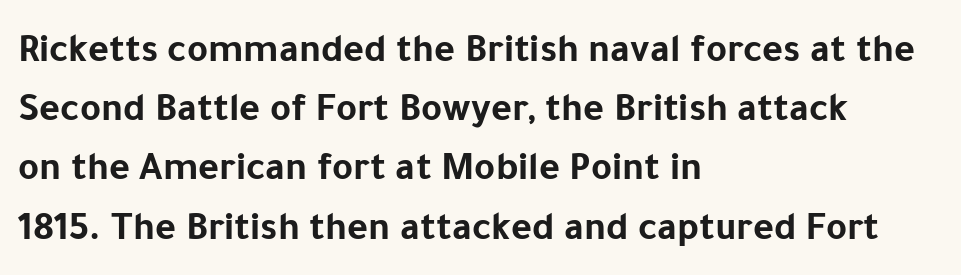
The image shows 40 px bold sans-serif type, upright; set left-aligned, normal line spacing (1.48x), normal letter spacing, not underlined; low stroke contrast and a medium x-height.
